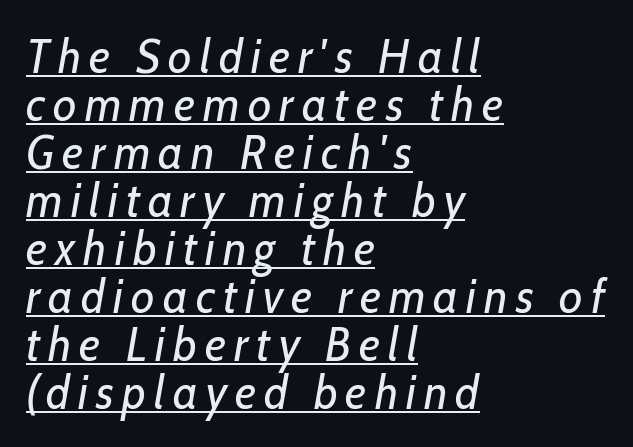
These lines huddle together more closely than default settings would place them. Italic? Definitely — the glyphs are oblique. The cut favours lightness, reaching ordinary text weight at its darkest. The rendering uses natural spacing where letterforms have individual widths.
